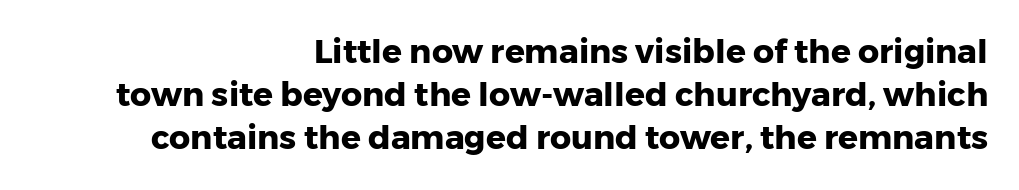
In terms of leading, this rendering sits right in the middle. Which margin do the lines hug? The right one — the left edge is uneven. Regarding serifs, this sample does without them. Every character sits straight up, as roman type does. Rule under the text: the space is simply empty. The face used here is rendered with its standard letterfit.
